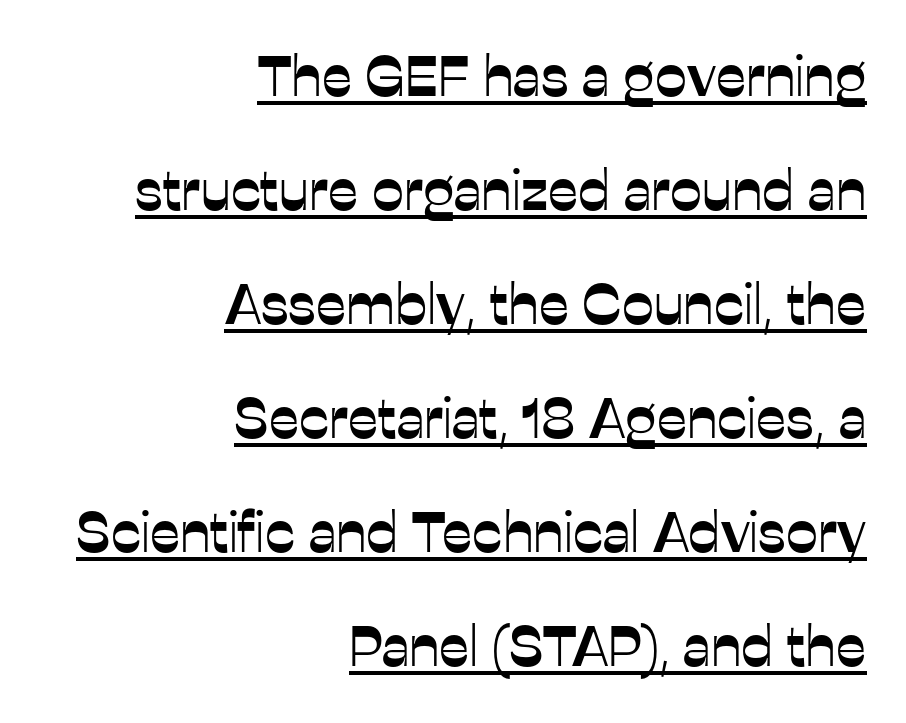
The image shows 57 px sans-serif type, upright; set right-aligned, loose line spacing (2.0x), normal letter spacing, underlined; low stroke contrast and a medium x-height.
